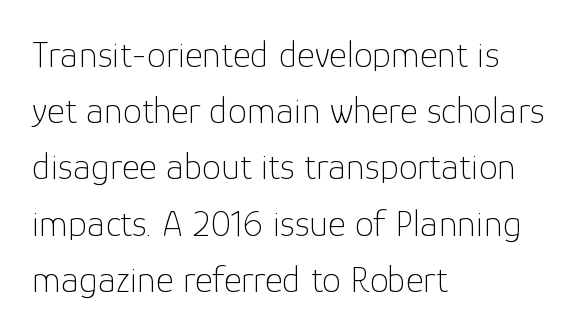
Looks like regular typesetting: each glyph gets only the width it needs. This sample is left-justified, so line endings fall wherever the words run out. This sample uses a sans-serif face. Summary of weight: not heavy and not bold. Only glyphs here, with clear space below each row.
